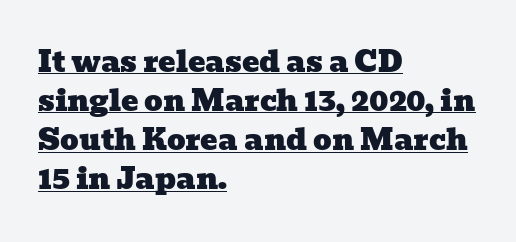
The image shows 29 px wide serif type; set left-aligned, normal line spacing (1.35x), normal letter spacing, underlined; low stroke contrast and a medium x-height.
